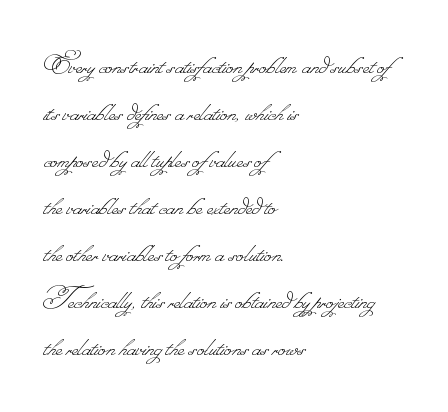
{"bold": "no", "weight": "thin", "width": "normal", "stroke_contrast": "low", "monospaced": "no", "underline": "no", "align": "left", "line_spacing": "normal", "line_spacing_ratio": 1.38, "letter_spacing": "normal", "letter_spacing_em": 0.0, "glyph_px": 34}
